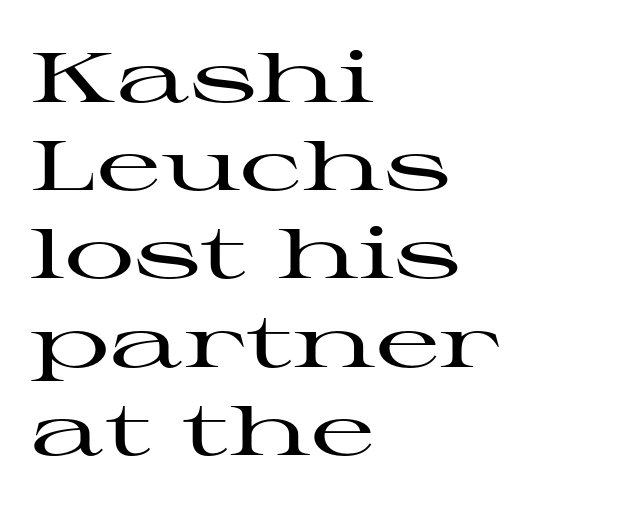
Q: Is the text italic (slanted)? A: No, it is upright.
Q: Is the typeface a serif or a sans-serif typeface? A: Serif.
Q: Is the text underlined? A: No.
Q: How is the paragraph aligned? A: Left-aligned.
Q: Is the spacing between letters normal or unusually wide? A: Normal.
Q: Is the spacing between lines tight, normal or loose? A: Normal.
Q: Width (condensed, normal, or wide)? A: Wide.
Q: Stroke contrast? A: High.
Q: x-height? A: Medium.
Q: Monospaced? A: No.
